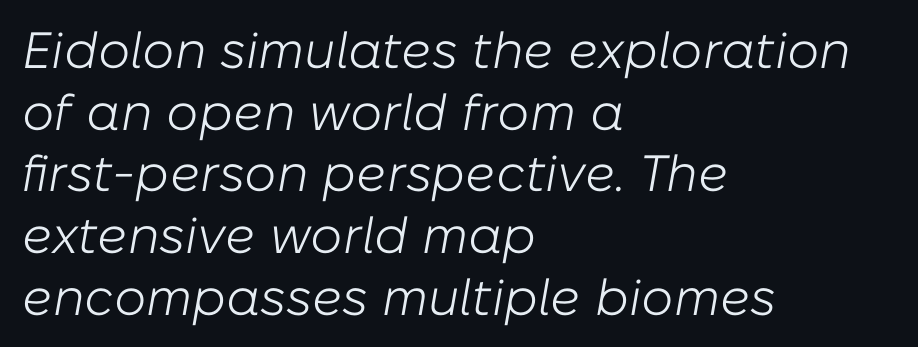
{"italic": "yes", "lean": "right", "slant_degrees": 10, "bold": "no", "weight": "light", "width": "normal", "stroke_contrast": "low", "x_height": "medium", "monospaced": "no", "underline": "no", "align": "left", "line_spacing_ratio": 1.21, "letter_spacing": "normal", "letter_spacing_em": 0.0, "glyph_px": 51}
